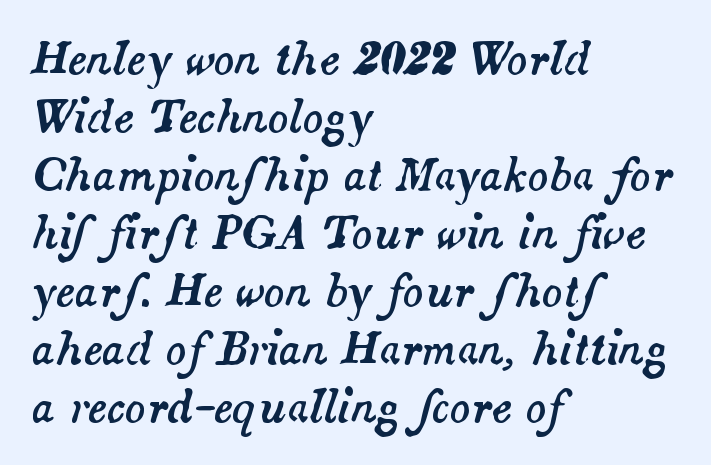
A typesetter would call this leading conventional body-copy spacing. Is this a fixed-width face? No — the glyphs have proportional, varying widths. Would a proofreader flag this as italicized? Yes. Horizontal alignment here is leftward, the default for most running prose.
